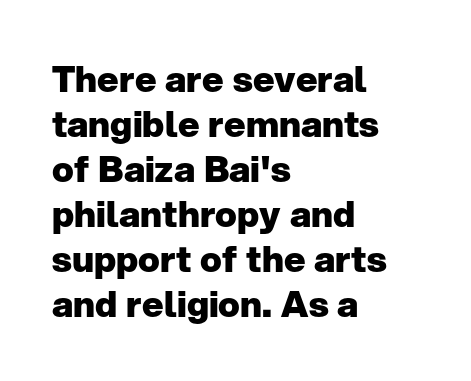
The image shows 36 px heavy sans-serif type, upright; set left-aligned, normal line spacing (1.25x), normal letter spacing, not underlined; low stroke contrast and a medium x-height.
